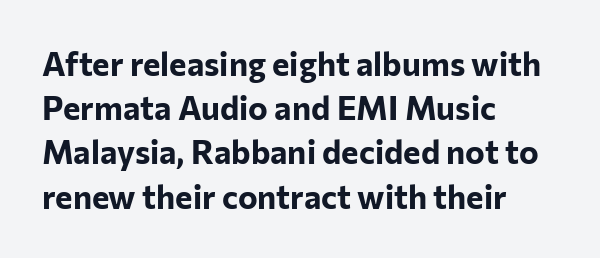
The image shows 33 px bold sans-serif type, upright; set left-aligned, normal line spacing (1.34x), normal letter spacing, not underlined; low stroke contrast and a medium x-height.
